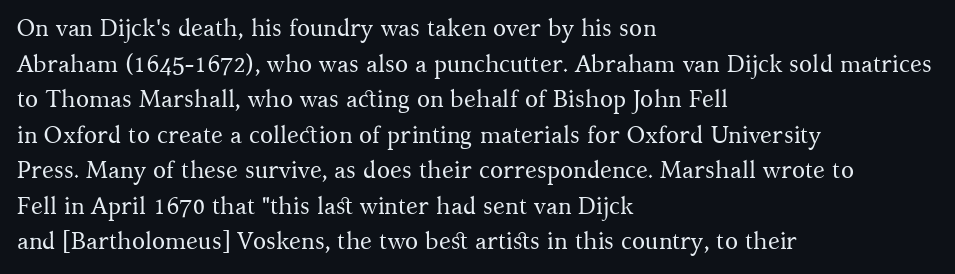
{"italic": "no", "bold": "no", "underline": "no", "align": "left", "line_spacing": "normal", "line_spacing_ratio": 1.48, "letter_spacing": "normal", "letter_spacing_em": 0.0, "glyph_px": 24}
